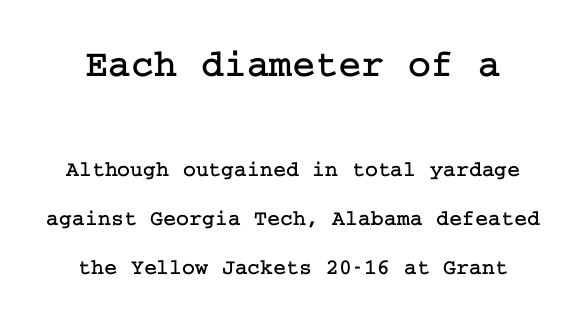
{"serif": "yes", "italic": "no", "width": "normal", "stroke_contrast": "low", "x_height": "medium", "underline": "no", "align": "center", "line_spacing": "loose", "line_spacing_ratio": 2.21, "letter_spacing": "normal", "letter_spacing_em": 0.0, "larger_block": "first", "size_ratio": 1.77, "glyph_px": 39}
